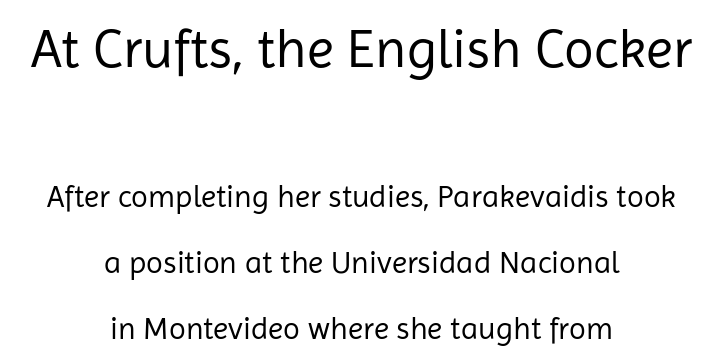
Q: Is the text bold? A: No.
Q: Is the text italic (slanted)? A: No, it is upright.
Q: Is the typeface a serif or a sans-serif typeface? A: Sans-serif.
Q: Is the text underlined? A: No.
Q: How is the paragraph aligned? A: Centered.
Q: Is the spacing between letters normal or unusually wide? A: Normal.
Q: Is the spacing between lines tight, normal or loose? A: Loose.
Q: Which block of text is set in a larger size, the first (top) or the second (bottom)? A: The first (top) one.
Q: Width (condensed, normal, or wide)? A: Normal.
Q: Stroke contrast? A: Low.
Q: x-height? A: Medium.
Q: Monospaced? A: No.
